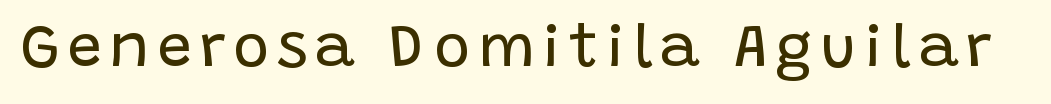
Q: Is the text bold? A: No.
Q: Is the text italic (slanted)? A: No, it is upright.
Q: Is the typeface a serif or a sans-serif typeface? A: Sans-serif.
Q: Is the text underlined? A: No.
Q: Width (condensed, normal, or wide)? A: Normal.
Q: Stroke contrast? A: Low.
Q: x-height? A: Large.
Q: Monospaced? A: No.
